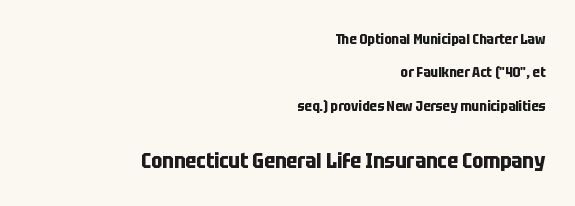
Q: Is the text bold? A: Yes.
Q: Is the text italic (slanted)? A: No, it is upright.
Q: Is the text underlined? A: No.
Q: How is the paragraph aligned? A: Right-aligned.
Q: Is the spacing between letters normal or unusually wide? A: Normal.
Q: Is the spacing between lines tight, normal or loose? A: Loose.
Q: Which block of text is set in a larger size, the first (top) or the second (bottom)? A: The second (bottom) one.
